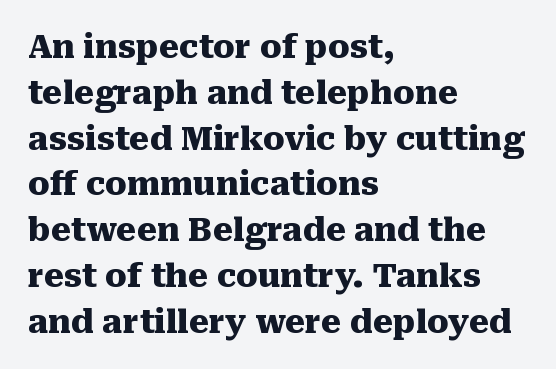
Letter spacing: default. Characters remain perfectly vertical along every line. These lines are rendered in a variable-pitch font. The font is running at its bold setting. You can tell from the footed stems that serif type was used.
